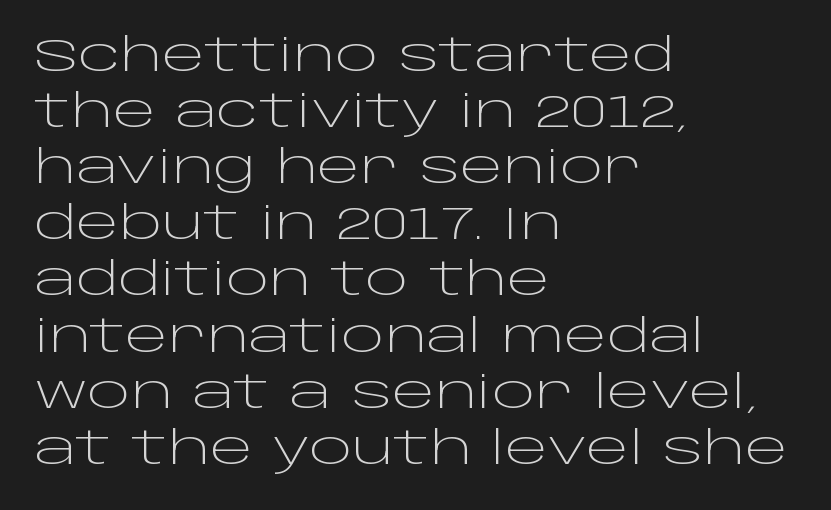
The image shows 46 px light, wide sans-serif type, upright; set left-aligned, line spacing 1.22x, normal letter spacing, not underlined; low stroke contrast and a large x-height.
